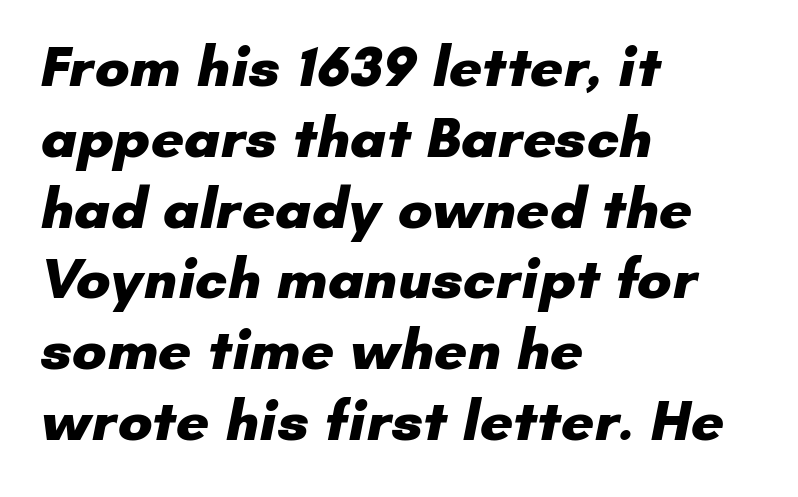
{"serif": "no", "bold": "yes", "weight": "heavy", "width": "normal", "stroke_contrast": "low", "x_height": "small", "monospaced": "no", "underline": "no", "align": "left", "line_spacing_ratio": 1.22, "letter_spacing": "normal", "letter_spacing_em": 0.0, "glyph_px": 58}
